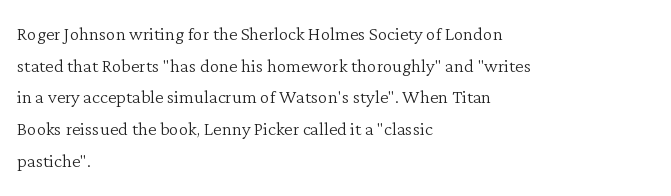
{"italic": "no", "bold": "no", "underline": "no", "align": "left", "line_spacing": "normal", "line_spacing_ratio": 1.32, "letter_spacing": "normal", "letter_spacing_em": 0.0, "glyph_px": 24}
